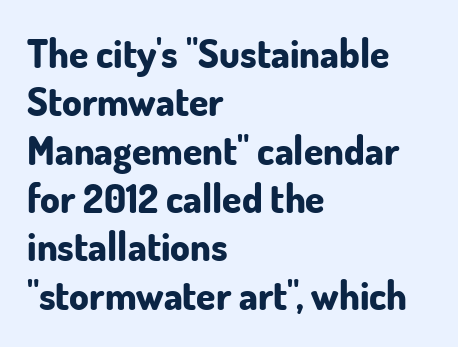
The letterforms sit shoulder to shoulder at normal distance. No italicization has been applied; the sample stays upright. Nope, no serifs anywhere on these letters. Honestly, there is no underline to notice here at all. Each letter keeps its own natural width here, so spacing adapts to shape. The strokes are fattened all the way to bold.
